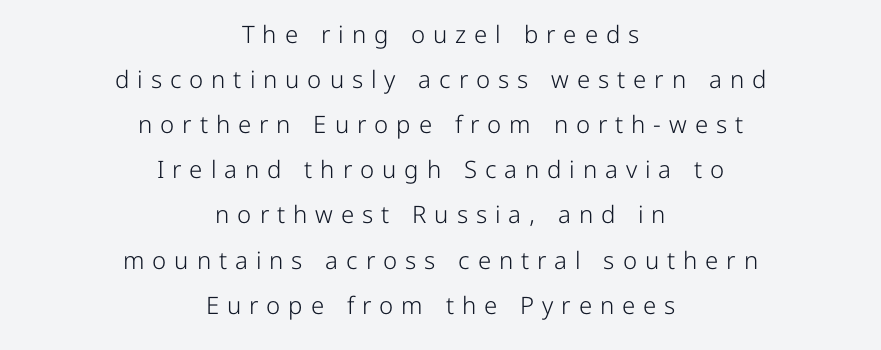
Each row of text sits above clean, open space. Leftover space on each line is divided equally before and after the words. Do the letters lean? They stand straight. Stroke thickness stays within the range of a standard reading face or lighter.
